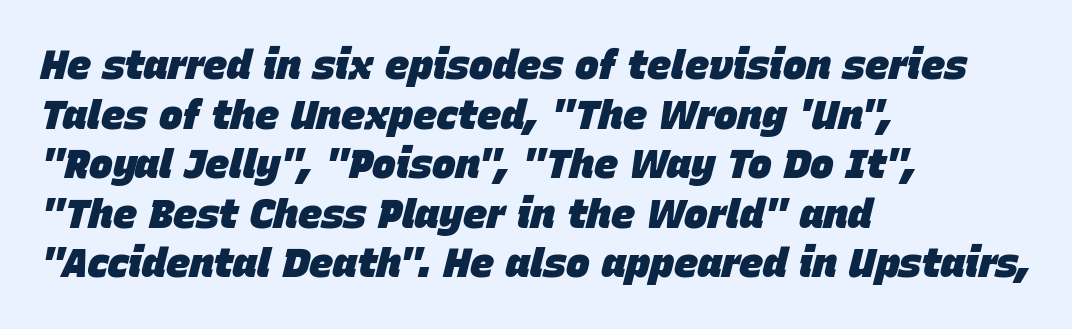
Q: Is the text bold? A: Yes.
Q: Is the text italic (slanted)? A: Yes, it leans right by about 15 degrees.
Q: Is the text underlined? A: No.
Q: How is the paragraph aligned? A: Left-aligned.
Q: Is the spacing between letters normal or unusually wide? A: Normal.
Q: Width (condensed, normal, or wide)? A: Normal.
Q: Stroke contrast? A: Low.
Q: x-height? A: Large.
Q: Monospaced? A: No.
